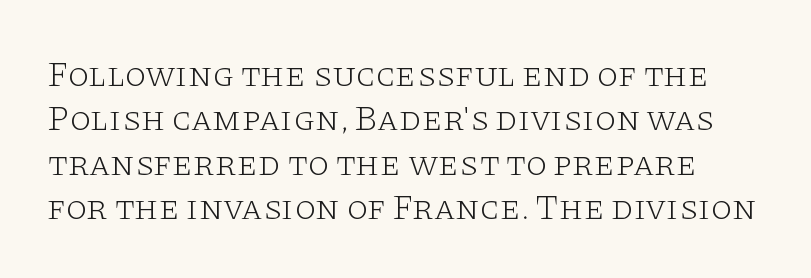
{"serif": "yes", "italic": "no", "bold": "no", "weight": "light", "width": "wide", "stroke_contrast": "low", "x_height": "large", "monospaced": "no", "underline": "no", "line_spacing": "normal", "line_spacing_ratio": 1.27, "letter_spacing": "normal", "letter_spacing_em": 0.0, "glyph_px": 35}
